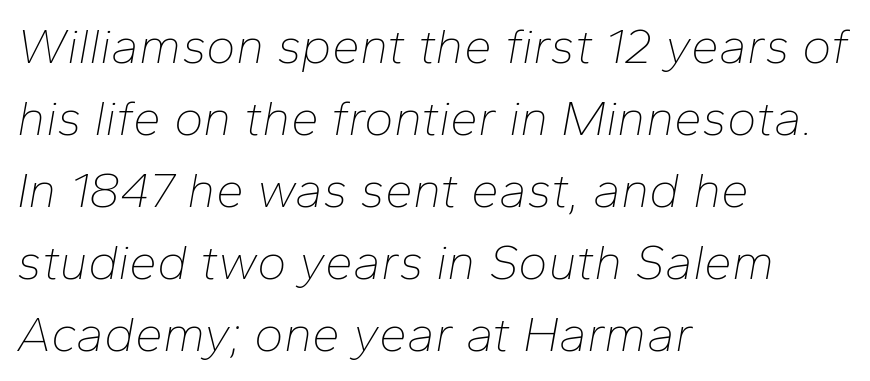
{"italic": "yes", "lean": "right", "slant_degrees": 10, "bold": "no", "weight": "thin", "width": "normal", "stroke_contrast": "low", "x_height": "medium", "monospaced": "no", "underline": "no", "align": "left", "line_spacing": "normal", "line_spacing_ratio": 1.44, "letter_spacing": "normal", "letter_spacing_em": 0.0, "glyph_px": 50}
